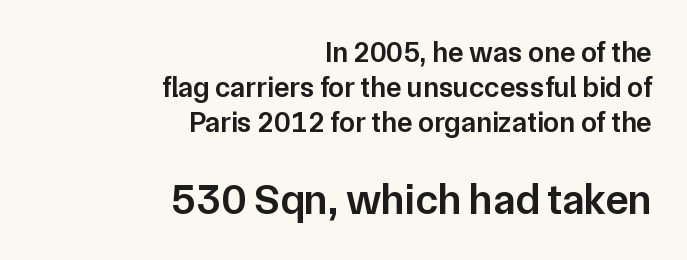
{"serif": "no", "italic": "no", "bold": "semi", "weight": "semibold", "width": "normal", "stroke_contrast": "low", "x_height": "medium", "monospaced": "no", "underline": "no", "align": "right", "line_spacing_ratio": 1.2, "letter_spacing": "normal", "letter_spacing_em": 0.0, "larger_block": "second", "size_ratio": 1.48, "glyph_px": 43}
